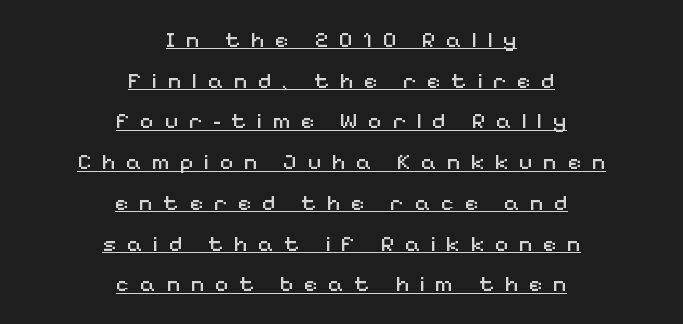
Every word sits above its own underline. Unlike italic type, these characters show no tilt at all. Notice how the passage keeps no hard edge, just a central spine. Stem width sits at or under what a default text font uses.
